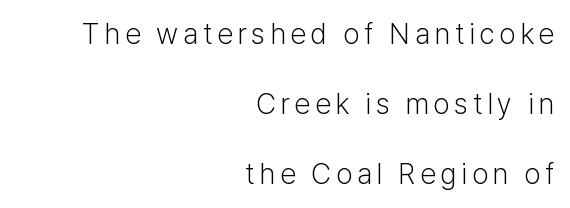
The image shows 29 px light sans-serif type, upright; set right-aligned, loose line spacing (2.42x), not underlined; low stroke contrast and a medium x-height.
